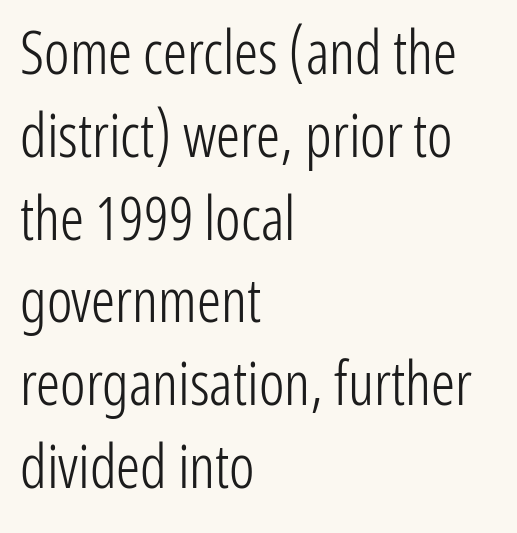
Q: Is the text bold? A: No.
Q: Is the text italic (slanted)? A: No, it is upright.
Q: Is the typeface a serif or a sans-serif typeface? A: Sans-serif.
Q: Is the text underlined? A: No.
Q: How is the paragraph aligned? A: Left-aligned.
Q: Is the spacing between letters normal or unusually wide? A: Normal.
Q: Is the spacing between lines tight, normal or loose? A: Normal.
Q: Width (condensed, normal, or wide)? A: Condensed.
Q: Stroke contrast? A: Low.
Q: x-height? A: Medium.
Q: Monospaced? A: No.
